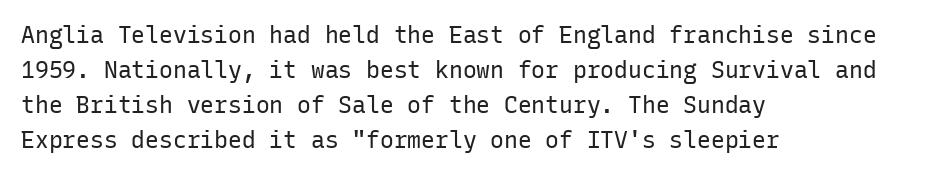
Weight: not bold — regular or lighter. The typesetter chose a ragged-right arrangement here. Each new line begins a customary step beneath the previous one. You could call the tracking neutral — neither tight nor loose. Only glyphs here, with clear space below each row. You can tell it's not italic because the verticals are truly vertical.
